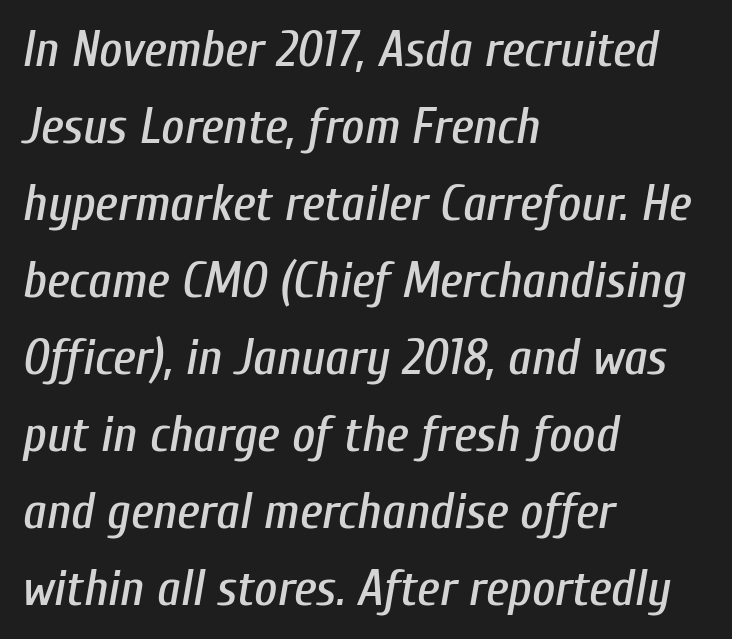
Q: Is the text italic (slanted)? A: Yes, it leans right by about 10 degrees.
Q: Is the text underlined? A: No.
Q: How is the paragraph aligned? A: Left-aligned.
Q: Is the spacing between letters normal or unusually wide? A: Normal.
Q: Is the spacing between lines tight, normal or loose? A: Normal.
Q: Width (condensed, normal, or wide)? A: Condensed.
Q: Stroke contrast? A: Low.
Q: x-height? A: Medium.
Q: Monospaced? A: No.
